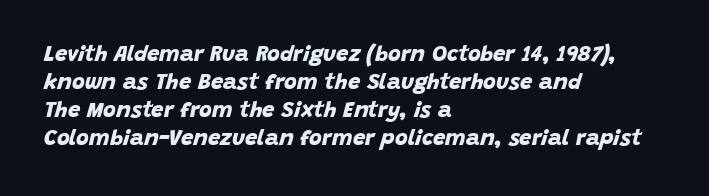
{"bold": "yes", "underline": "no", "align": "left", "line_spacing": "normal", "line_spacing_ratio": 1.28, "letter_spacing": "normal", "letter_spacing_em": 0.0, "glyph_px": 22}
